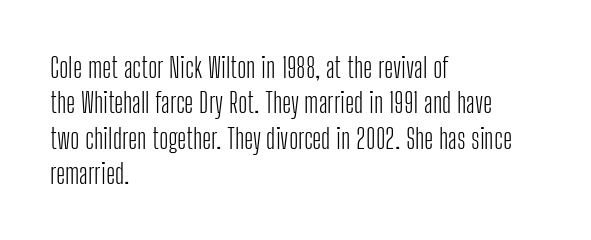
Q: Is the text bold? A: No.
Q: Is the text italic (slanted)? A: No, it is upright.
Q: Is the typeface a serif or a sans-serif typeface? A: Sans-serif.
Q: Is the text underlined? A: No.
Q: How is the paragraph aligned? A: Left-aligned.
Q: Is the spacing between letters normal or unusually wide? A: Normal.
Q: Is the spacing between lines tight, normal or loose? A: Normal.
Q: Width (condensed, normal, or wide)? A: Condensed.
Q: Stroke contrast? A: Low.
Q: x-height? A: Medium.
Q: Monospaced? A: No.
